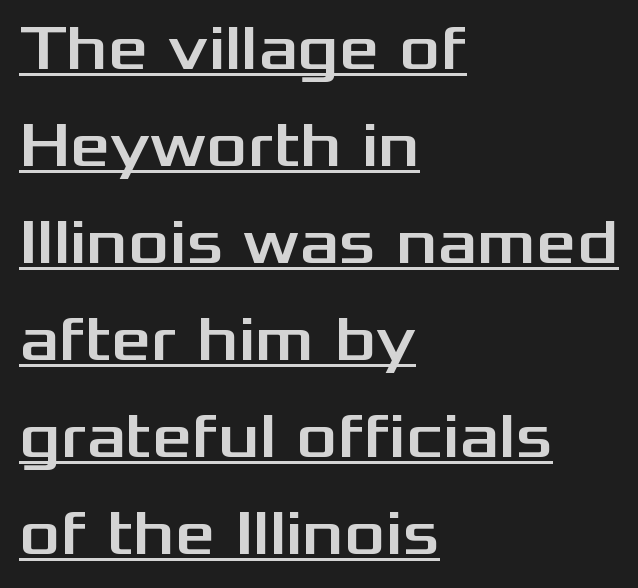
The image shows 63 px wide sans-serif type, upright; set left-aligned, normal line spacing (1.54x), normal letter spacing, underlined; medium stroke contrast and a medium x-height.
